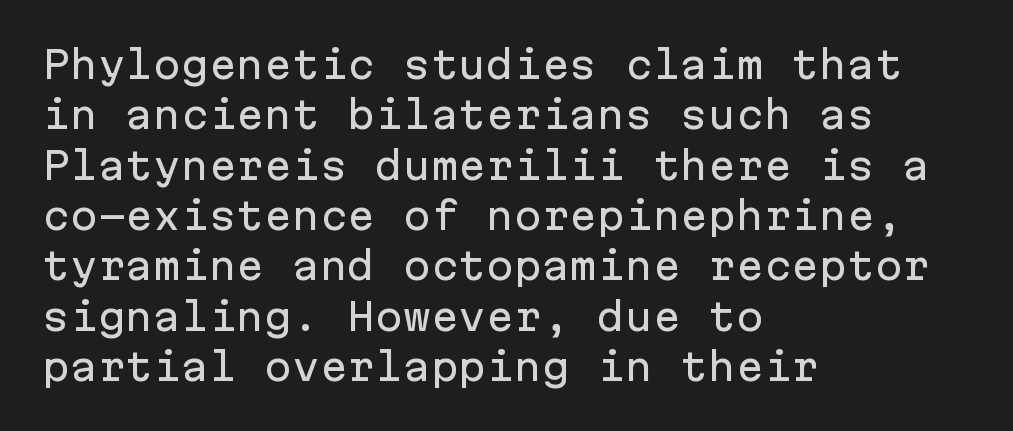
This rendering features lettering with no underline. This is roman type, the default non-slanted kind. Is there much room between lines? A standard amount, neither cramped nor airy. The type is set solid horizontally, with unmodified tracking. Do the characters align in a grid? Yes, the font is monospaced.
